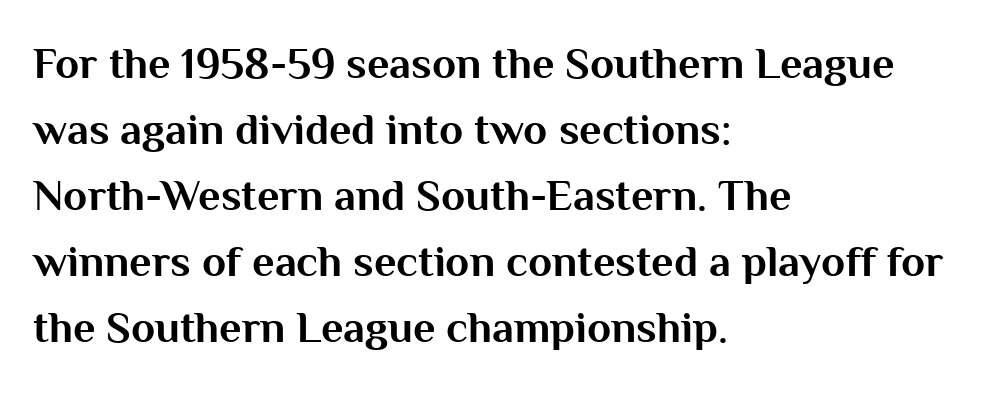
{"serif": "no", "italic": "no", "bold": "yes", "weight": "bold", "width": "normal", "stroke_contrast": "medium", "x_height": "medium", "monospaced": "no", "underline": "no", "align": "left", "line_spacing": "normal", "line_spacing_ratio": 1.5, "letter_spacing": "normal", "letter_spacing_em": 0.0, "glyph_px": 44}
